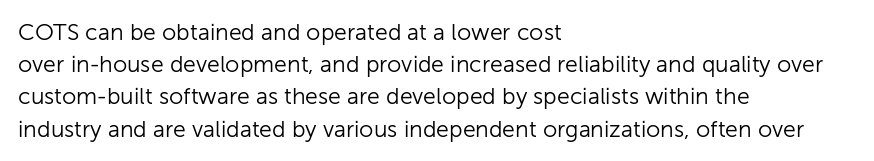
The image shows 23 px text type, upright; set left-aligned, normal line spacing (1.4x), normal letter spacing, not underlined.
